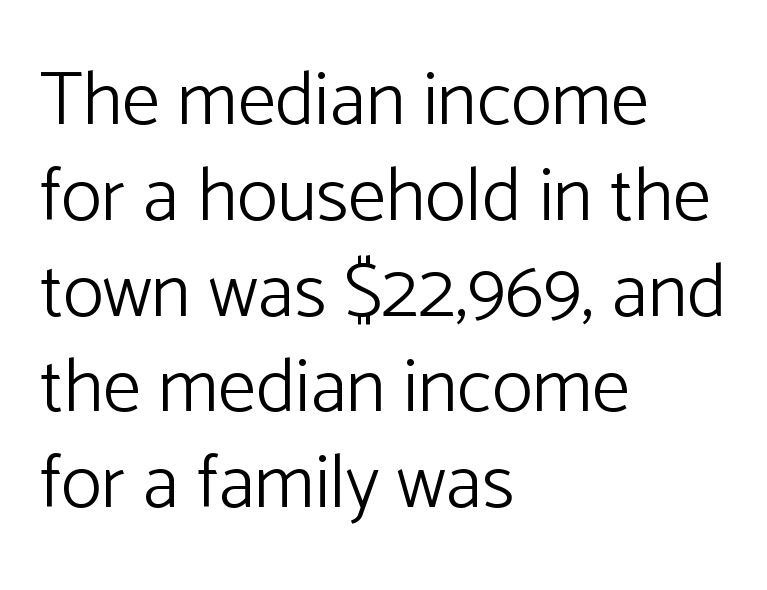
The image shows 76 px light sans-serif type, upright; set left-aligned, normal line spacing (1.26x), normal letter spacing, not underlined; low stroke contrast and a medium x-height.
